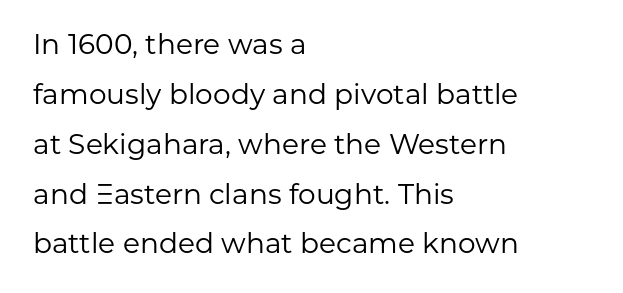
Here the glyphs are tracked normally, forming tight word shapes. Beneath every word, the page is bare. Quick note: not italic, upright. Serif or sans? Sans — the stroke terminals are bare. All the whitespace from short lines collects on the right. The weight would be labelled regular, book, light, or lighter still.
